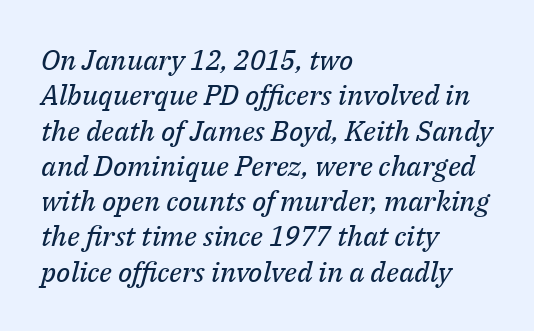
The image shows 28 px regular-weight serif type, italic (leaning right); set left-aligned, normal line spacing (1.26x), normal letter spacing, not underlined; medium stroke contrast and a medium x-height.
